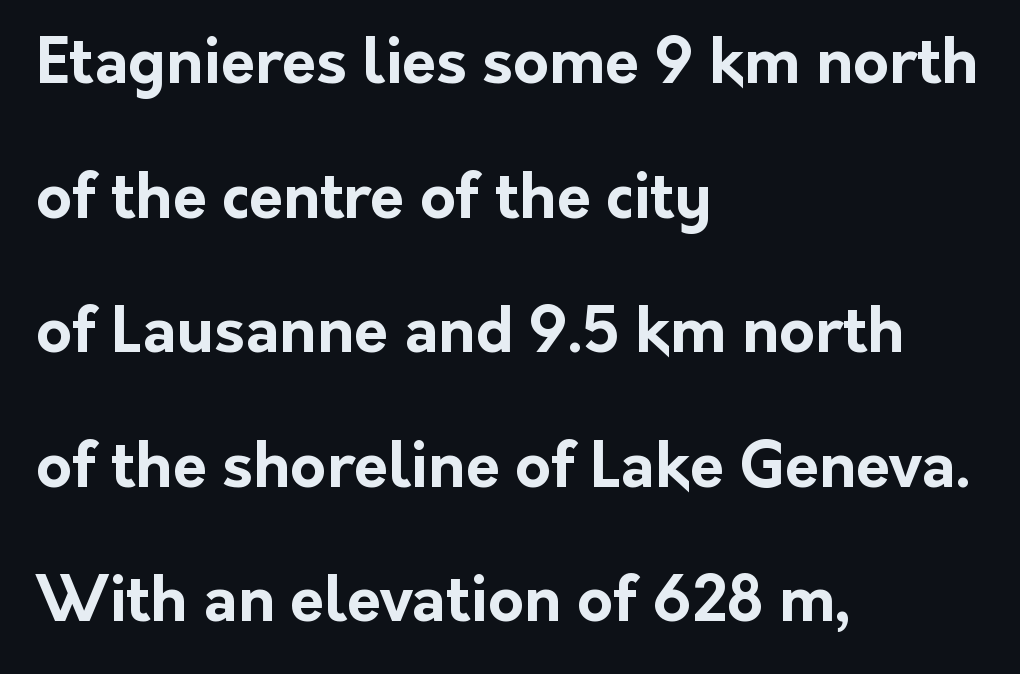
The image shows 62 px bold sans-serif type, upright; set left-aligned, loose line spacing (2.17x), normal letter spacing, not underlined; low stroke contrast and a medium x-height.
